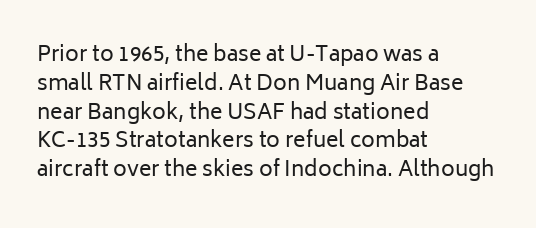
{"italic": "no", "bold": "no", "underline": "no", "align": "left", "line_spacing": "normal", "line_spacing_ratio": 1.37, "letter_spacing": "normal", "letter_spacing_em": 0.0, "glyph_px": 21}
